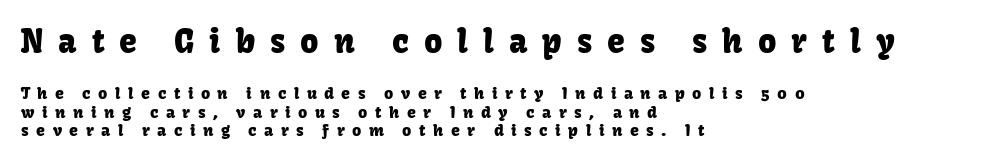
The image shows 32 px sans-serif type, upright; set left-aligned, tight line spacing (1.15x), unusually wide letter spacing (+0.47 em), not underlined; the first (top) block is 2.0x larger; low stroke contrast and a medium x-height.
